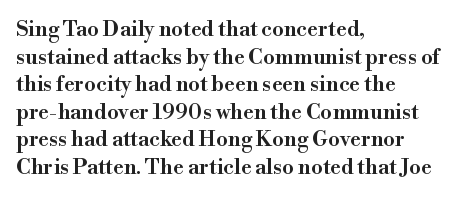
The image shows 21 px text type, upright; set left-aligned, normal line spacing (1.31x), normal letter spacing, not underlined.
